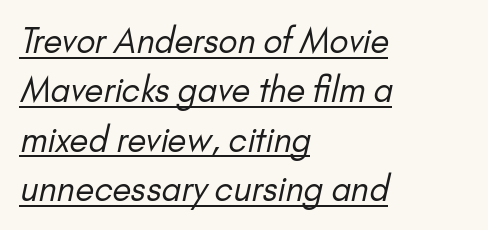
{"serif": "no", "bold": "no", "weight": "regular", "width": "normal", "stroke_contrast": "low", "x_height": "small", "monospaced": "no", "underline": "yes", "align": "left", "line_spacing": "normal", "line_spacing_ratio": 1.45, "letter_spacing": "normal", "letter_spacing_em": 0.0, "glyph_px": 34}
